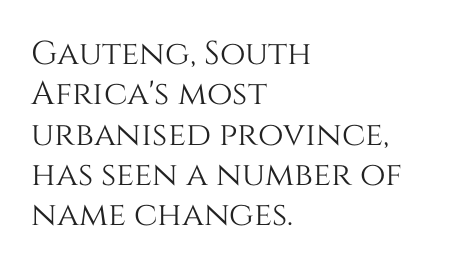
Q: Is the text italic (slanted)? A: No, it is upright.
Q: Is the text underlined? A: No.
Q: How is the paragraph aligned? A: Left-aligned.
Q: Is the spacing between letters normal or unusually wide? A: Normal.
Q: Width (condensed, normal, or wide)? A: Normal.
Q: Stroke contrast? A: Medium.
Q: x-height? A: Large.
Q: Monospaced? A: No.
